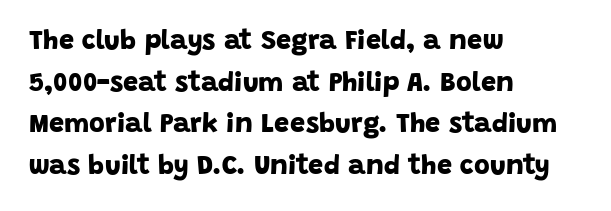
The image shows 27 px bold type; set left-aligned, normal line spacing (1.54x), normal letter spacing, not underlined.
